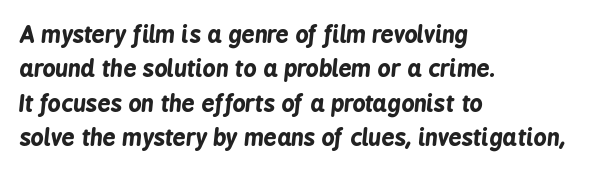
The image shows 23 px bold type, italic (leaning right); set left-aligned, normal line spacing (1.49x), normal letter spacing, not underlined.
